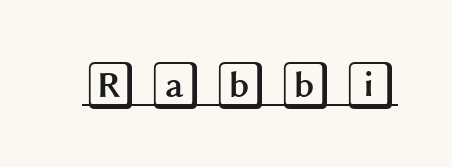
Q: Is the text italic (slanted)? A: No, it is upright.
Q: Is the text underlined? A: Yes.
Q: Is the spacing between letters normal or unusually wide? A: Unusually wide.
Q: Width (condensed, normal, or wide)? A: Wide.
Q: x-height? A: Large.
